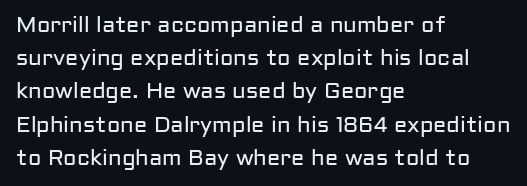
Tall strokes in this sample are plumb rather than angled. Weight: regular or lighter. Tracking value appears to be zero — textbook default spacing. The passage shown stacks its lines at a standard gap. The lines in this sample share a left origin and differ only in where they stop. Anything drawn beneath the words? Only blank space.
